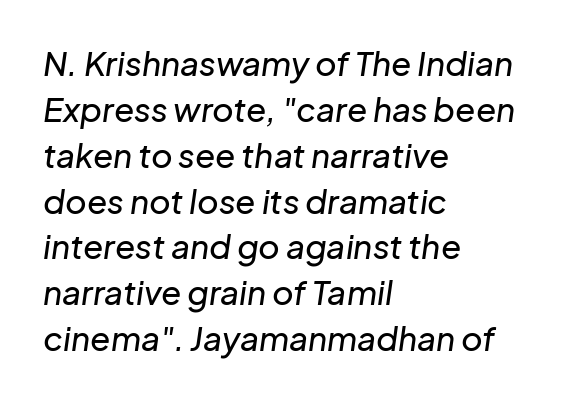
This rendering leaves character spacing at its baseline value. Every character sits at an angle, as italics do. The ragged edge is on the right, which tells us the setting is flush left. The area under the type is left untouched.
